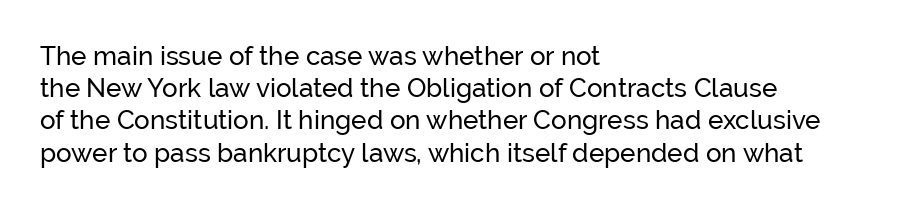
{"italic": "no", "underline": "no", "align": "left", "line_spacing_ratio": 1.24, "letter_spacing": "normal", "letter_spacing_em": 0.0, "glyph_px": 26}
